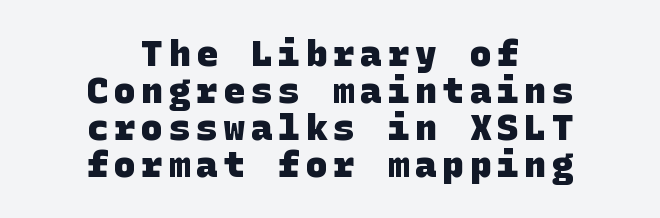
The image shows 36 px heavy sans-serif type; set centered, tight line spacing (1.03x), not underlined; low stroke contrast and a large x-height.
